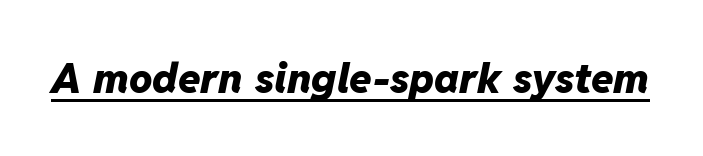
The image shows 41 px heavy type, italic (leaning right); set normal letter spacing, underlined; low stroke contrast and a medium x-height.
